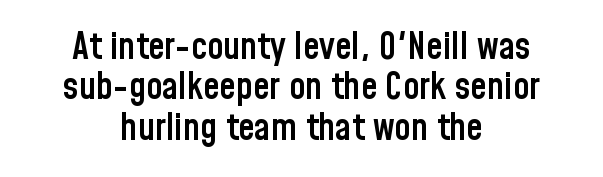
The font family rendered here belongs to the sans-serif group. Every letter is mildly thick-stroked: semibold rather than bold. Regarding leading, the lines here are crowded together. These lines keep a tight, regular rhythm from letter to letter. Each letter keeps its own natural width here, so spacing adapts to shape.
